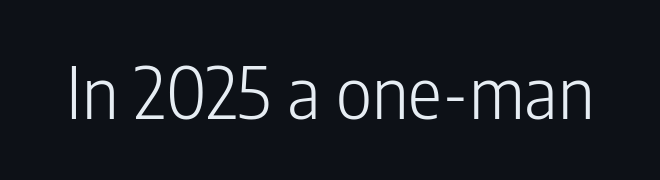
Weight class: somewhere from thin through regular. Anything drawn beneath the words? Only blank space. This sample uses a sans-serif face. The letters sit at their default tracking, neither squeezed nor spread. The passage shown is typed in a proportional face where columns would drift. When letters stand straight like this, we call the style roman or upright.
